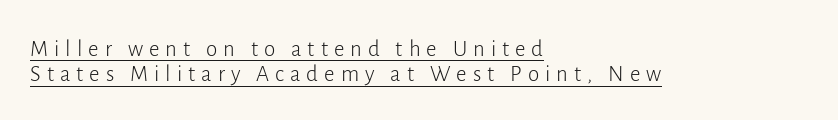
Q: Is the text bold? A: No.
Q: Is the text italic (slanted)? A: No, it is upright.
Q: Is the text underlined? A: Yes.
Q: How is the paragraph aligned? A: Left-aligned.
Q: Is the spacing between letters normal or unusually wide? A: Unusually wide.
Q: Is the spacing between lines tight, normal or loose? A: Tight.
